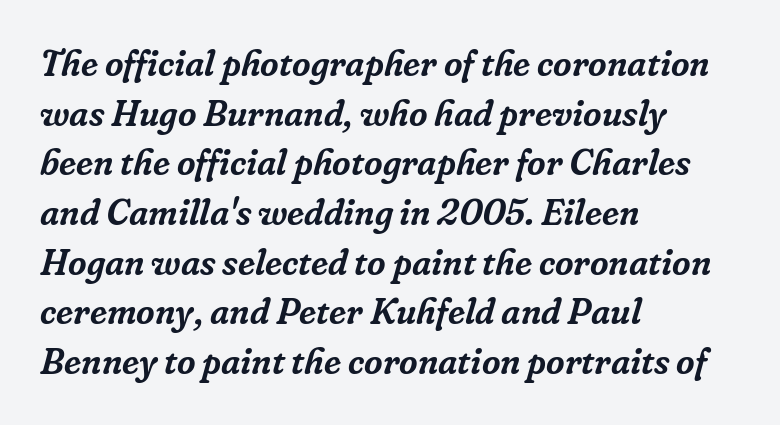
The ragged edge is on the right, which tells us the setting is flush left. You could not count columns in this text — the font is proportionally spaced. Unmarked baselines from the first word to the last. Quick note: interline space is typical.
